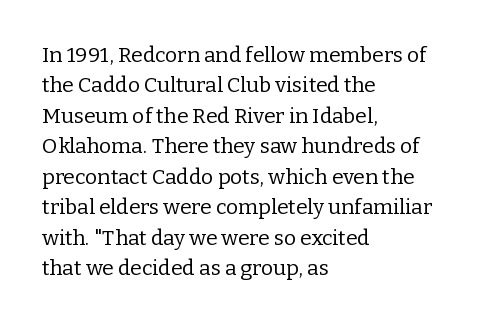
Q: Is the text bold? A: No.
Q: Is the text italic (slanted)? A: No, it is upright.
Q: Is the text underlined? A: No.
Q: How is the paragraph aligned? A: Left-aligned.
Q: Is the spacing between letters normal or unusually wide? A: Normal.
Q: Is the spacing between lines tight, normal or loose? A: Normal.
